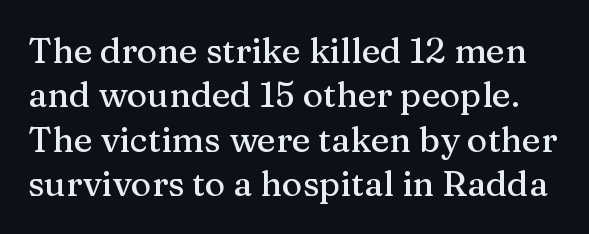
The image shows 35 px serif type, upright; set normal line spacing (1.27x), normal letter spacing, not underlined; medium stroke contrast and a medium x-height.
